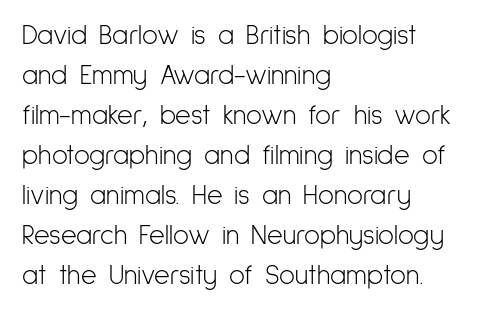
Italic: no, the glyphs are upright roman. Observe the ordinary spacing: letters are neighbours, not strangers. Line spacing here is normal. The zone under the glyphs is completely vacant. These lines stack with their left ends in a neat column.
